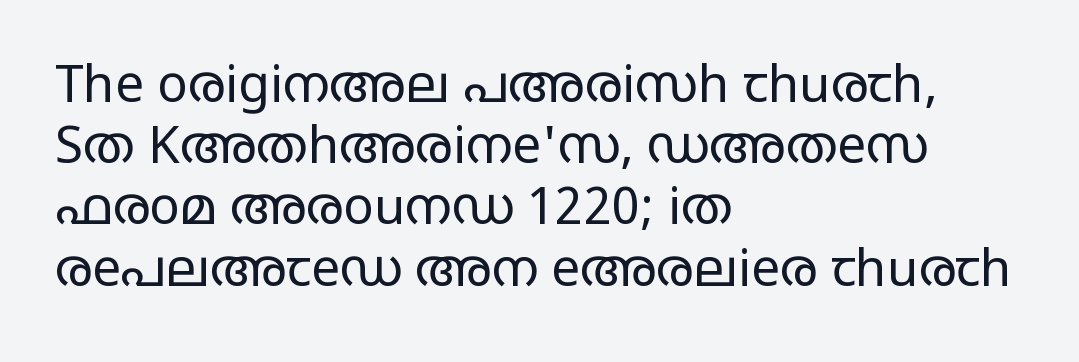
The image shows 51 px regular-weight, wide sans-serif type, upright; set left-aligned, line spacing 1.2x, normal letter spacing, not underlined; low stroke contrast and a large x-height.
